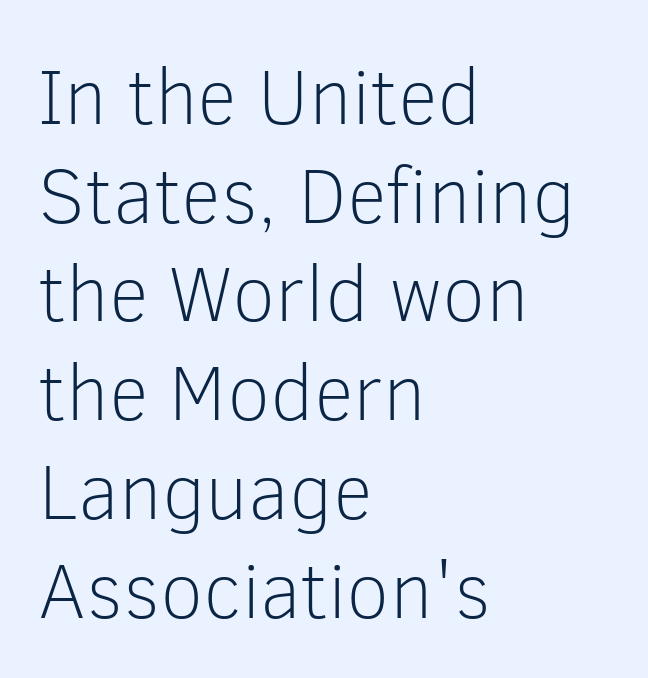
The image shows 79 px light sans-serif type, upright; set left-aligned, normal line spacing (1.25x), normal letter spacing, not underlined; low stroke contrast and a medium x-height.
